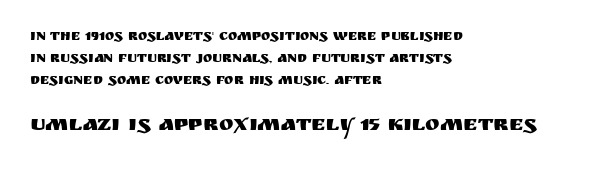
Q: Is the text italic (slanted)? A: No, it is upright.
Q: Is the text underlined? A: No.
Q: How is the paragraph aligned? A: Left-aligned.
Q: Is the spacing between letters normal or unusually wide? A: Normal.
Q: Is the spacing between lines tight, normal or loose? A: Normal.
Q: Which block of text is set in a larger size, the first (top) or the second (bottom)? A: The second (bottom) one.
